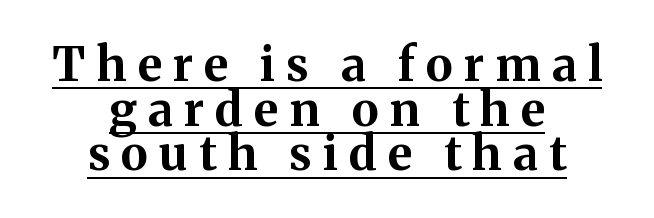
Q: Is the text bold? A: Yes.
Q: Is the text italic (slanted)? A: No, it is upright.
Q: Is the typeface a serif or a sans-serif typeface? A: Serif.
Q: Is the text underlined? A: Yes.
Q: How is the paragraph aligned? A: Centered.
Q: Is the spacing between letters normal or unusually wide? A: Unusually wide.
Q: Is the spacing between lines tight, normal or loose? A: Tight.
Q: Width (condensed, normal, or wide)? A: Normal.
Q: Stroke contrast? A: Medium.
Q: x-height? A: Medium.
Q: Monospaced? A: No.
